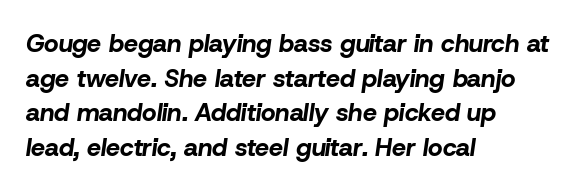
The passage shown is emphatically bold. Does the lettering tilt? It does — this is italic. Regular leading. Decoration check: the copy has no underline. Spacing between characters is what you'd get straight out of the box.
